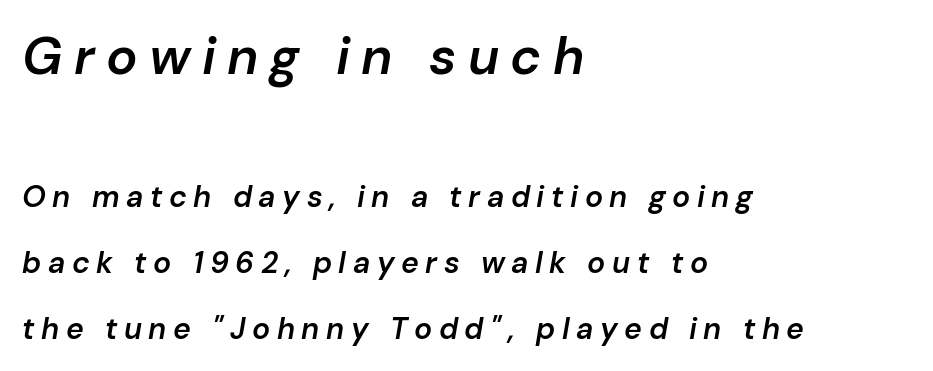
Q: Is the text bold? A: Semi-bold.
Q: Is the text italic (slanted)? A: Yes, it leans right by about 10 degrees.
Q: Is the text underlined? A: No.
Q: How is the paragraph aligned? A: Left-aligned.
Q: Is the spacing between letters normal or unusually wide? A: Unusually wide.
Q: Is the spacing between lines tight, normal or loose? A: Loose.
Q: Which block of text is set in a larger size, the first (top) or the second (bottom)? A: The first (top) one.
Q: Width (condensed, normal, or wide)? A: Normal.
Q: Stroke contrast? A: Low.
Q: x-height? A: Medium.
Q: Monospaced? A: No.
